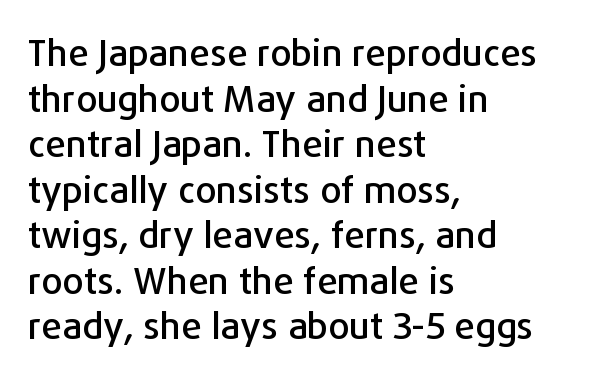
{"serif": "no", "italic": "no", "width": "normal", "stroke_contrast": "low", "x_height": "medium", "monospaced": "no", "underline": "no", "align": "left", "line_spacing_ratio": 1.23, "letter_spacing": "normal", "letter_spacing_em": 0.0, "glyph_px": 37}
